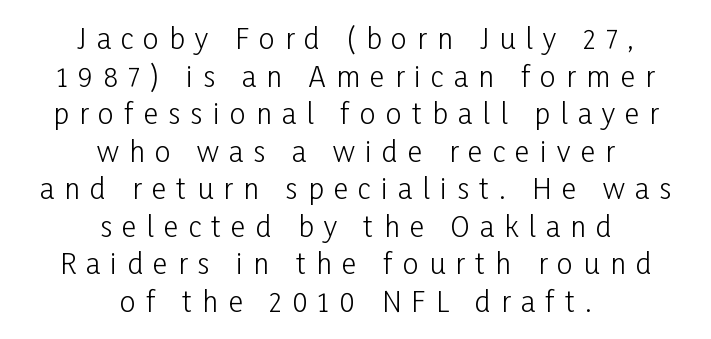
Q: Is the text bold? A: No.
Q: Is the text italic (slanted)? A: No, it is upright.
Q: Is the typeface a serif or a sans-serif typeface? A: Sans-serif.
Q: Is the text underlined? A: No.
Q: How is the paragraph aligned? A: Centered.
Q: Is the spacing between letters normal or unusually wide? A: Unusually wide.
Q: Is the spacing between lines tight, normal or loose? A: Normal.
Q: Width (condensed, normal, or wide)? A: Condensed.
Q: Stroke contrast? A: Low.
Q: x-height? A: Medium.
Q: Monospaced? A: No.
